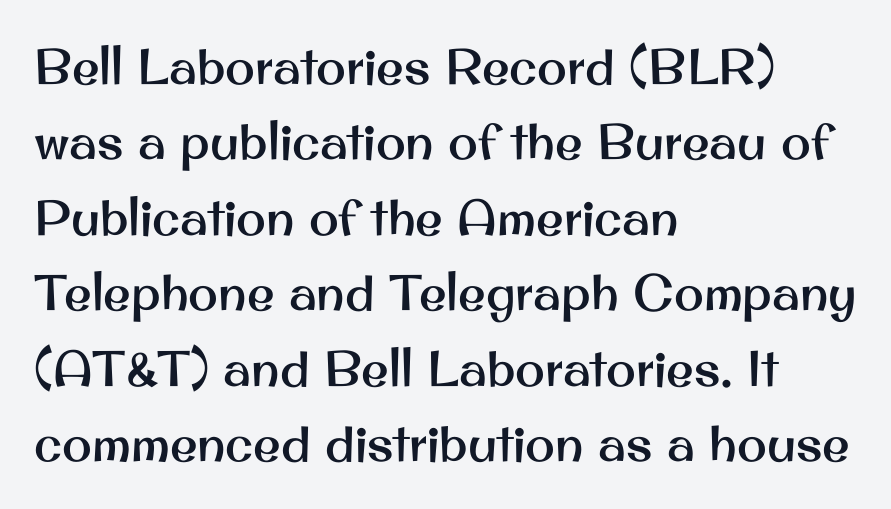
Bare-footed words on every line. Character widths vary here, with narrow letters taking less room than wide ones. Look at the tracking — it's just the regular setting, nothing added. Each line starts at the same left margin while the right side varies.
